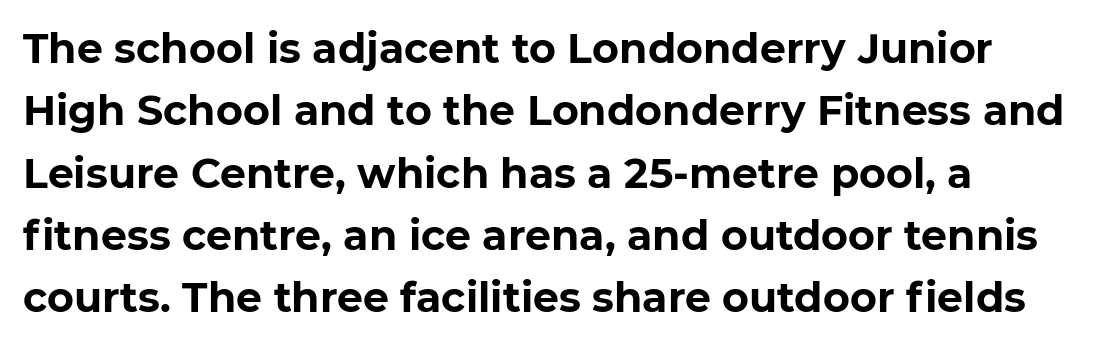
{"serif": "no", "bold": "yes", "weight": "bold", "width": "normal", "stroke_contrast": "low", "x_height": "medium", "monospaced": "no", "underline": "no", "line_spacing": "normal", "line_spacing_ratio": 1.52, "letter_spacing": "normal", "letter_spacing_em": 0.0, "glyph_px": 41}
